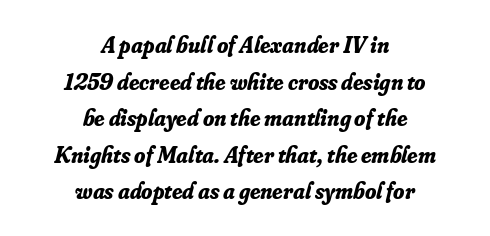
The image shows 23 px bold type, italic (leaning right); set centered, normal line spacing (1.59x), normal letter spacing, not underlined.
